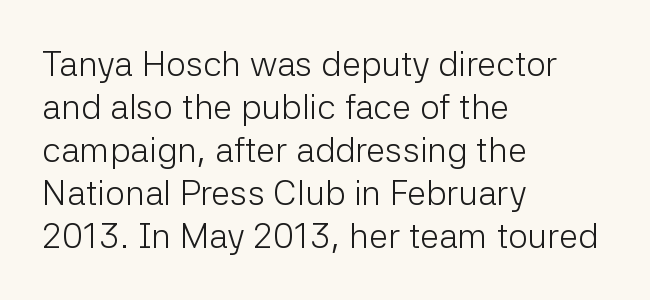
Q: Is the text bold? A: No.
Q: Is the text italic (slanted)? A: No, it is upright.
Q: Is the typeface a serif or a sans-serif typeface? A: Sans-serif.
Q: Is the text underlined? A: No.
Q: How is the paragraph aligned? A: Left-aligned.
Q: Is the spacing between letters normal or unusually wide? A: Normal.
Q: Width (condensed, normal, or wide)? A: Normal.
Q: Stroke contrast? A: Low.
Q: x-height? A: Medium.
Q: Monospaced? A: No.
